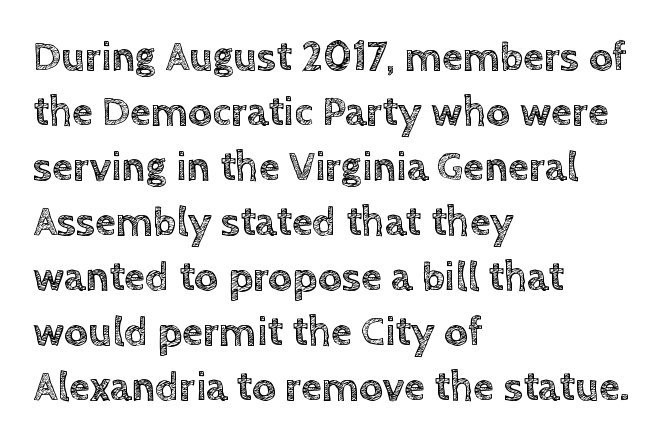
The image shows 42 px text type, upright; set left-aligned, normal line spacing (1.31x), normal letter spacing, not underlined; a large x-height.
